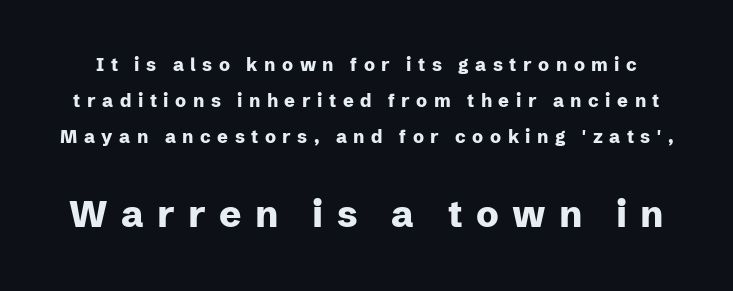
Q: Is the text bold? A: Yes.
Q: Is the text italic (slanted)? A: No, it is upright.
Q: Is the typeface a serif or a sans-serif typeface? A: Sans-serif.
Q: Is the text underlined? A: No.
Q: Is the spacing between letters normal or unusually wide? A: Unusually wide.
Q: Is the spacing between lines tight, normal or loose? A: Loose.
Q: Which block of text is set in a larger size, the first (top) or the second (bottom)? A: The second (bottom) one.
Q: Width (condensed, normal, or wide)? A: Normal.
Q: Stroke contrast? A: Low.
Q: x-height? A: Medium.
Q: Monospaced? A: No.
